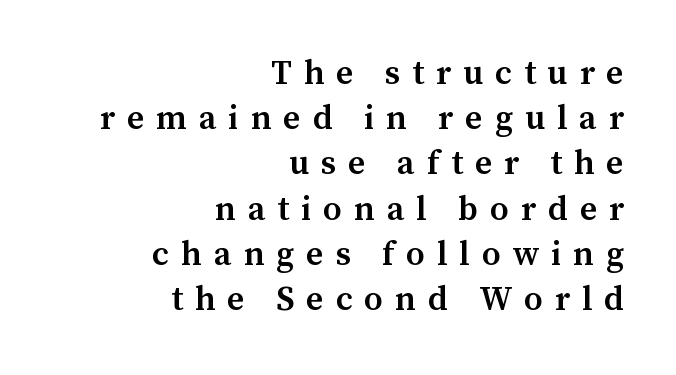
The image shows 34 px semibold serif type, upright; set right-aligned, normal line spacing (1.33x), unusually wide letter spacing (+0.35 em), not underlined; medium stroke contrast and a medium x-height.
